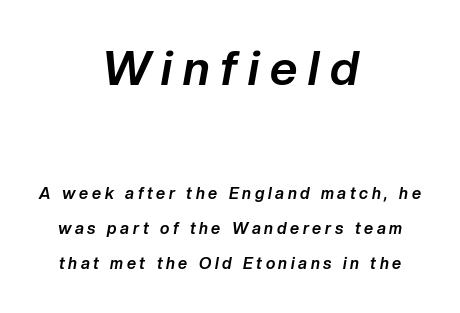
Notice how thick the strokes are: this is what a full bold looks like. This sample uses an oblique cut, with every glyph tilted off the vertical. How are the letters spaced? Widely, with obvious added tracking. The rendering uses natural spacing where letterforms have individual widths.
